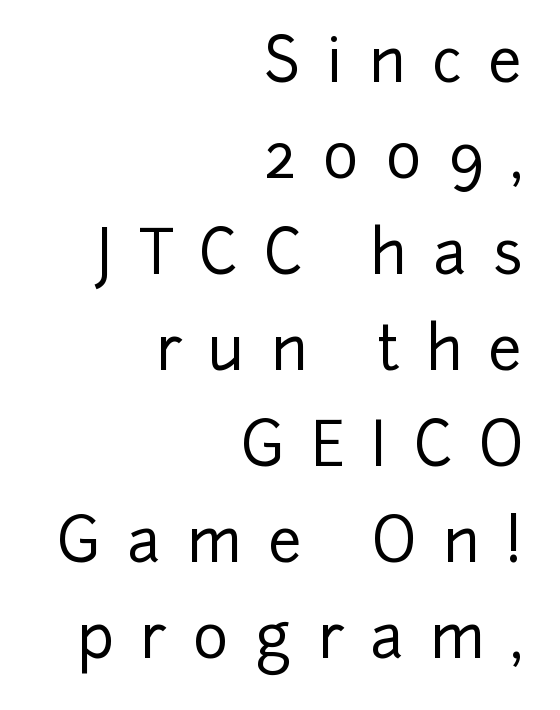
Q: Is the text italic (slanted)? A: No, it is upright.
Q: Is the typeface a serif or a sans-serif typeface? A: Sans-serif.
Q: Is the text underlined? A: No.
Q: How is the paragraph aligned? A: Right-aligned.
Q: Is the spacing between letters normal or unusually wide? A: Unusually wide.
Q: Is the spacing between lines tight, normal or loose? A: Normal.
Q: Width (condensed, normal, or wide)? A: Normal.
Q: Stroke contrast? A: Low.
Q: x-height? A: Medium.
Q: Monospaced? A: No.
